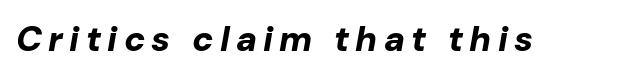
{"italic": "yes", "lean": "right", "slant_degrees": 10, "bold": "yes", "weight": "bold", "width": "normal", "stroke_contrast": "low", "x_height": "medium", "monospaced": "no", "underline": "no", "glyph_px": 35}
